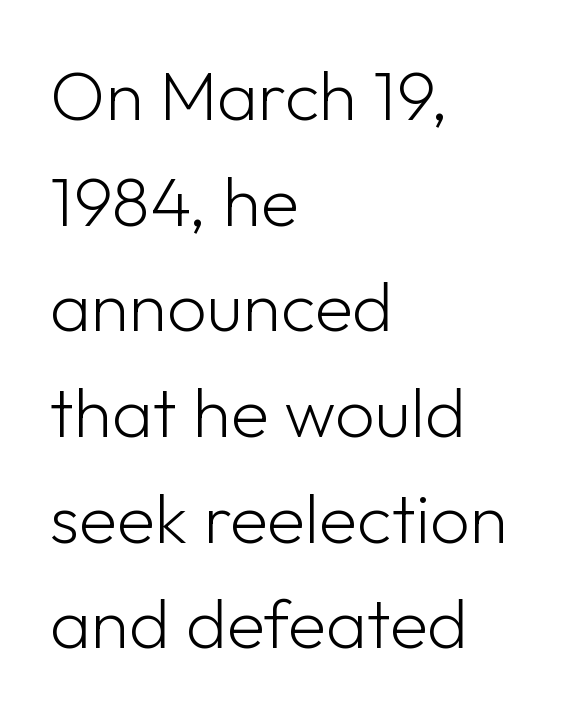
Q: Is the text bold? A: No.
Q: Is the text italic (slanted)? A: No, it is upright.
Q: Is the typeface a serif or a sans-serif typeface? A: Sans-serif.
Q: Is the text underlined? A: No.
Q: How is the paragraph aligned? A: Left-aligned.
Q: Is the spacing between letters normal or unusually wide? A: Normal.
Q: Is the spacing between lines tight, normal or loose? A: Normal.
Q: Width (condensed, normal, or wide)? A: Normal.
Q: Stroke contrast? A: Low.
Q: x-height? A: Medium.
Q: Monospaced? A: No.
